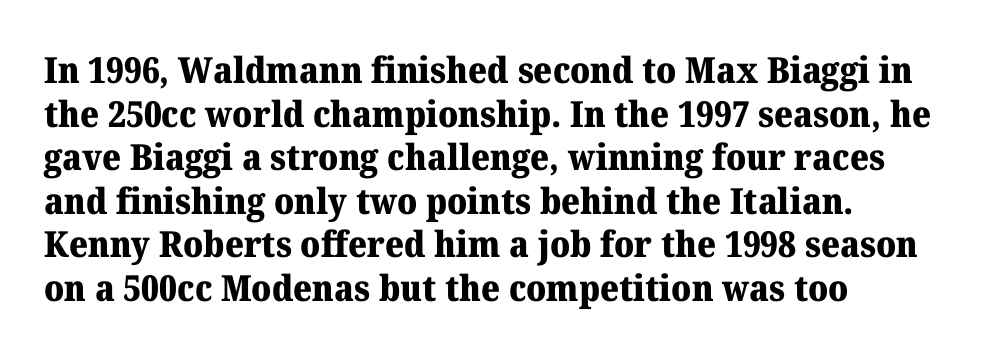
Quick note: not italic, upright. This sample has the flowing, uneven cadence of proportional lettering. Does the type have serifs? Yes, each stem ends in a small foot. The area under the type is left untouched.
